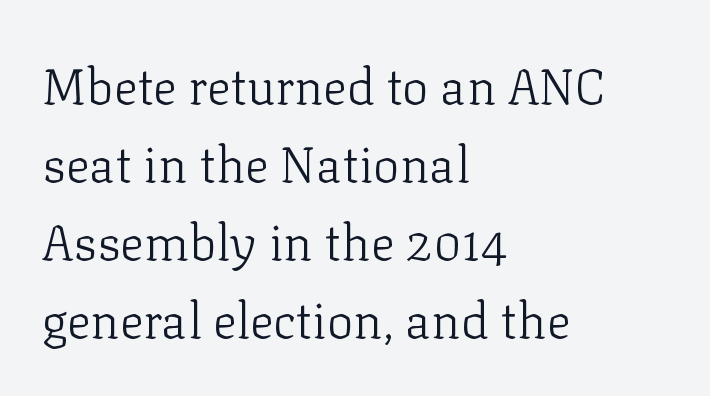
Q: Is the text bold? A: No.
Q: Is the text italic (slanted)? A: No, it is upright.
Q: Is the typeface a serif or a sans-serif typeface? A: Serif.
Q: Is the text underlined? A: No.
Q: How is the paragraph aligned? A: Left-aligned.
Q: Is the spacing between letters normal or unusually wide? A: Normal.
Q: Is the spacing between lines tight, normal or loose? A: Normal.
Q: Width (condensed, normal, or wide)? A: Normal.
Q: Stroke contrast? A: Low.
Q: x-height? A: Medium.
Q: Monospaced? A: No.
